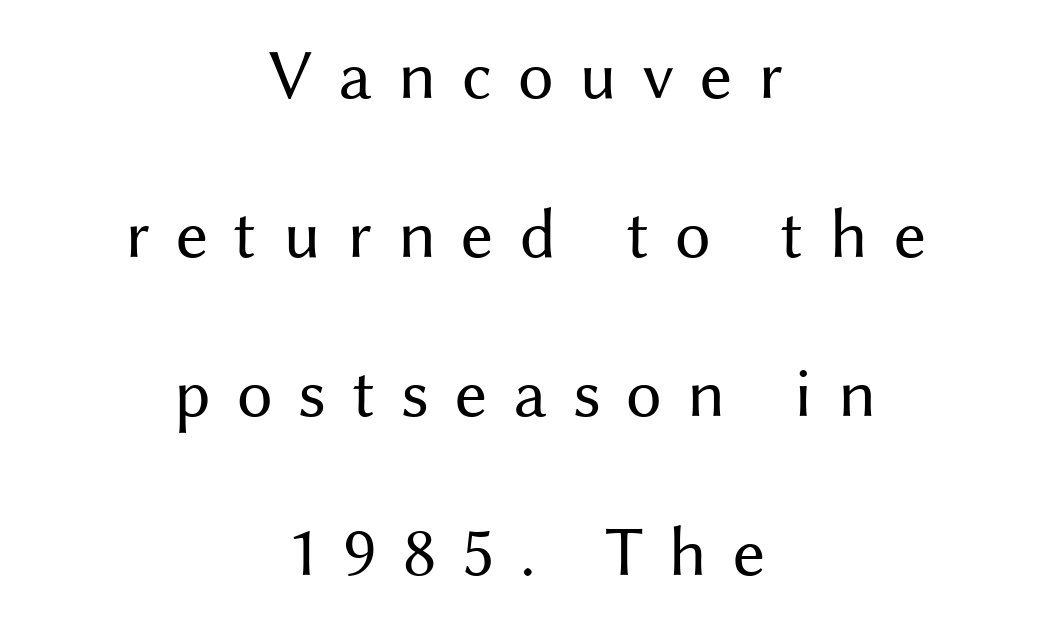
A typesetter would call this proportional, since set widths differ per character. Unlike a traditional serif, this face leaves its strokes unadorned. Posture: vertical. The characters are drawn with everyday or finer stroke widths. Line starts and ends both wander, symmetrically. Type without underlining.
